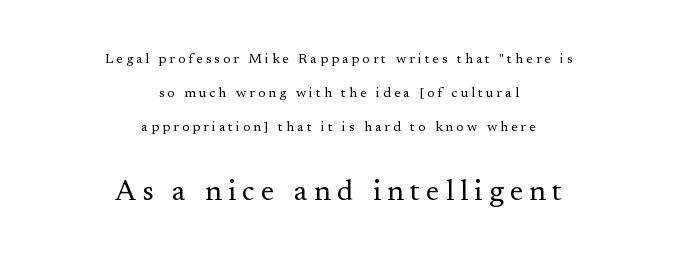
The whitespace from short lines is split evenly between both sides. Characters follow at a spacing far wider than the type designer built in. Visually, the bottom section dominates because its glyphs are scaled up. The face looks like a standard text weight, possibly lighter. Underlining? Definitely not there.
